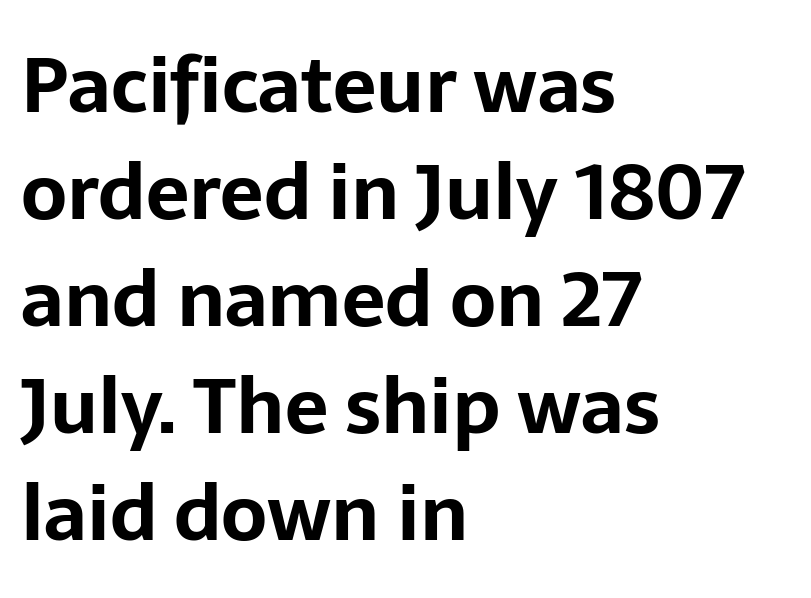
The axis of the letterforms is exactly vertical. Horizontally, the lines are justified to the leading edge only. The strokes are fattened all the way to bold. The passage shown has conventional tracking throughout.
